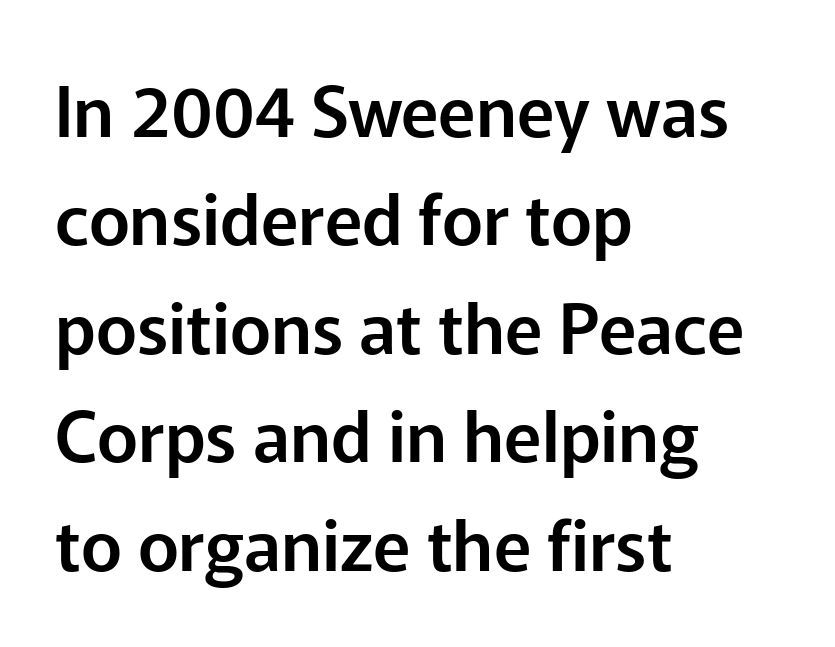
{"serif": "no", "italic": "no", "width": "normal", "stroke_contrast": "low", "x_height": "medium", "monospaced": "no", "underline": "no", "align": "left", "line_spacing": "normal", "line_spacing_ratio": 1.55, "letter_spacing": "normal", "letter_spacing_em": 0.0, "glyph_px": 70}
